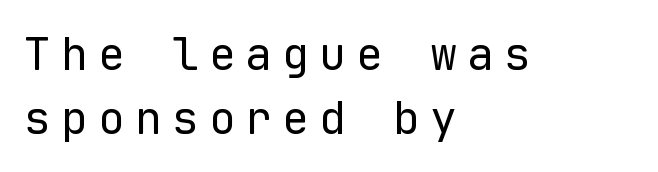
Q: Is the text bold? A: No.
Q: Is the text italic (slanted)? A: No, it is upright.
Q: Is the typeface a serif or a sans-serif typeface? A: Sans-serif.
Q: Is the text underlined? A: No.
Q: How is the paragraph aligned? A: Left-aligned.
Q: Is the spacing between letters normal or unusually wide? A: Unusually wide.
Q: Is the spacing between lines tight, normal or loose? A: Normal.
Q: Width (condensed, normal, or wide)? A: Normal.
Q: Stroke contrast? A: Low.
Q: x-height? A: Medium.
Q: Monospaced? A: Yes.
